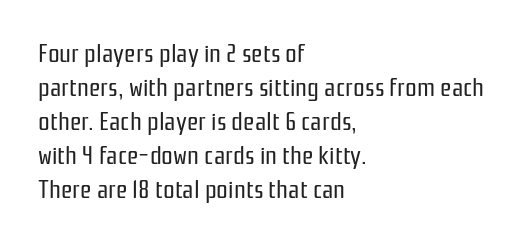
The image shows 26 px text type, upright; set left-aligned, normal line spacing (1.31x), normal letter spacing, not underlined.
